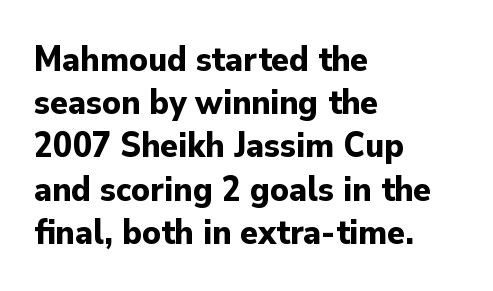
Q: Is the text bold? A: Yes.
Q: Is the text italic (slanted)? A: No, it is upright.
Q: Is the typeface a serif or a sans-serif typeface? A: Sans-serif.
Q: Is the text underlined? A: No.
Q: How is the paragraph aligned? A: Left-aligned.
Q: Is the spacing between letters normal or unusually wide? A: Normal.
Q: Width (condensed, normal, or wide)? A: Normal.
Q: Stroke contrast? A: Low.
Q: x-height? A: Small.
Q: Monospaced? A: No.
